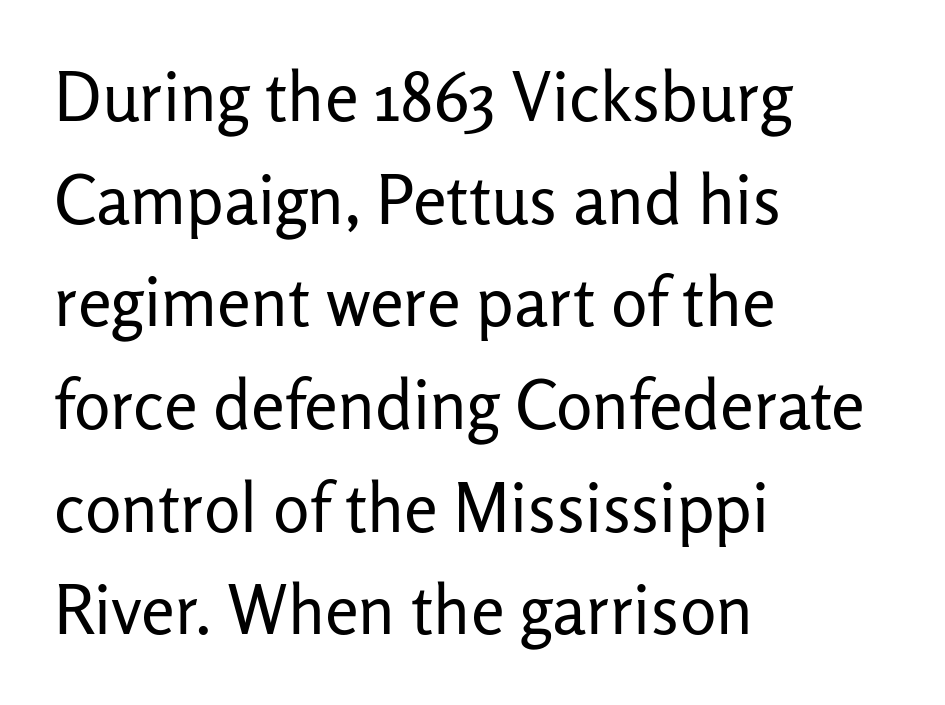
The image shows 68 px regular-weight sans-serif type, upright; set left-aligned, normal line spacing (1.51x), normal letter spacing, not underlined; low stroke contrast and a medium x-height.
